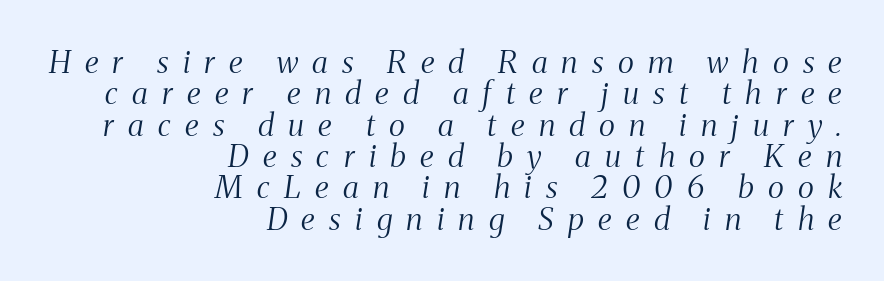
{"serif": "yes", "italic": "yes", "lean": "right", "slant_degrees": 8, "bold": "no", "weight": "light", "width": "condensed", "stroke_contrast": "medium", "x_height": "medium", "monospaced": "no", "underline": "no", "align": "right", "line_spacing": "tight", "line_spacing_ratio": 1.01, "letter_spacing": "wide", "letter_spacing_em": 0.46, "glyph_px": 31}
